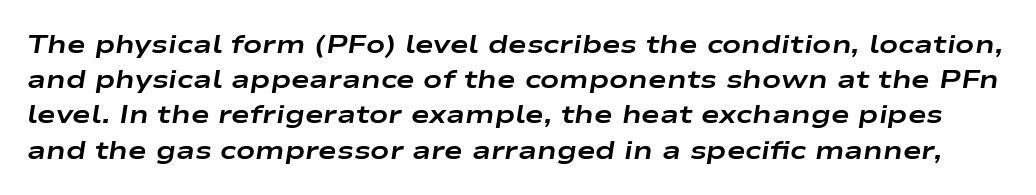
{"italic": "yes", "lean": "right", "slant_degrees": 9, "bold": "yes", "underline": "no", "line_spacing": "normal", "line_spacing_ratio": 1.41, "letter_spacing": "normal", "letter_spacing_em": 0.0, "glyph_px": 25}
